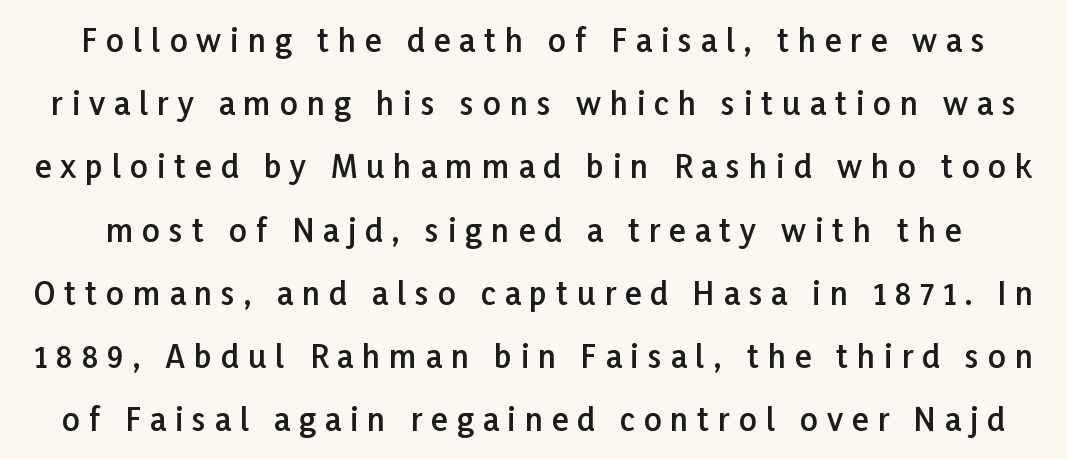
Q: Is the text bold? A: Semi-bold.
Q: Is the text italic (slanted)? A: No, it is upright.
Q: Is the typeface a serif or a sans-serif typeface? A: Sans-serif.
Q: Is the text underlined? A: No.
Q: Is the spacing between letters normal or unusually wide? A: Unusually wide.
Q: Is the spacing between lines tight, normal or loose? A: Loose.
Q: Width (condensed, normal, or wide)? A: Normal.
Q: Stroke contrast? A: Low.
Q: x-height? A: Medium.
Q: Monospaced? A: No.
